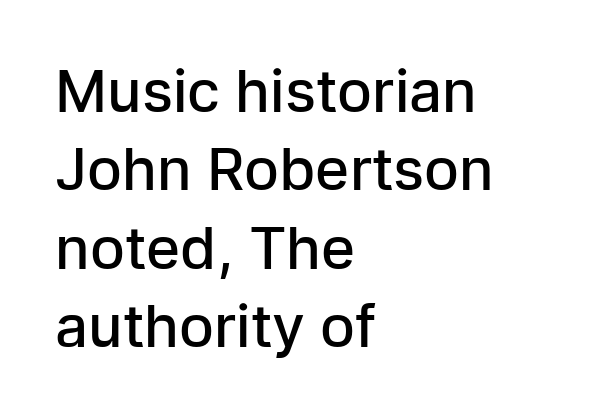
Q: Is the text bold? A: Semi-bold.
Q: Is the text italic (slanted)? A: No, it is upright.
Q: Is the typeface a serif or a sans-serif typeface? A: Sans-serif.
Q: Is the text underlined? A: No.
Q: How is the paragraph aligned? A: Left-aligned.
Q: Is the spacing between letters normal or unusually wide? A: Normal.
Q: Is the spacing between lines tight, normal or loose? A: Normal.
Q: Width (condensed, normal, or wide)? A: Normal.
Q: Stroke contrast? A: Low.
Q: x-height? A: Medium.
Q: Monospaced? A: No.
